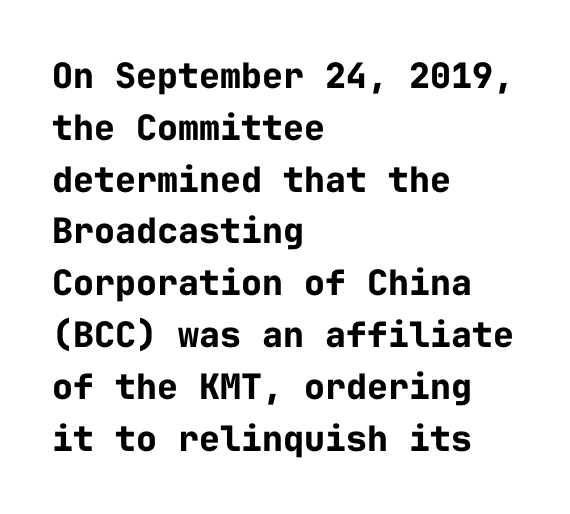
{"serif": "no", "italic": "no", "bold": "yes", "weight": "bold", "width": "normal", "stroke_contrast": "low", "x_height": "medium", "monospaced": "yes", "underline": "no", "align": "left", "line_spacing": "normal", "line_spacing_ratio": 1.48, "letter_spacing": "normal", "letter_spacing_em": 0.0, "glyph_px": 35}
